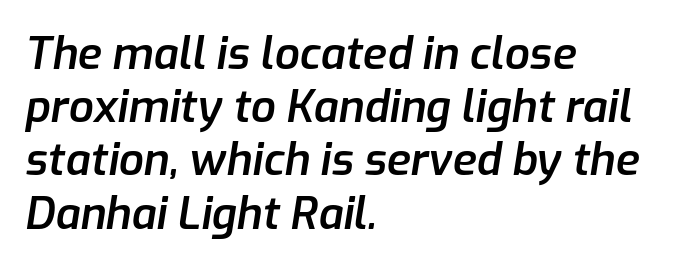
{"italic": "yes", "lean": "right", "slant_degrees": 9, "bold": "semi", "weight": "semibold", "width": "normal", "stroke_contrast": "low", "x_height": "medium", "monospaced": "no", "underline": "no", "align": "left", "line_spacing_ratio": 1.21, "letter_spacing": "normal", "letter_spacing_em": 0.0, "glyph_px": 44}
